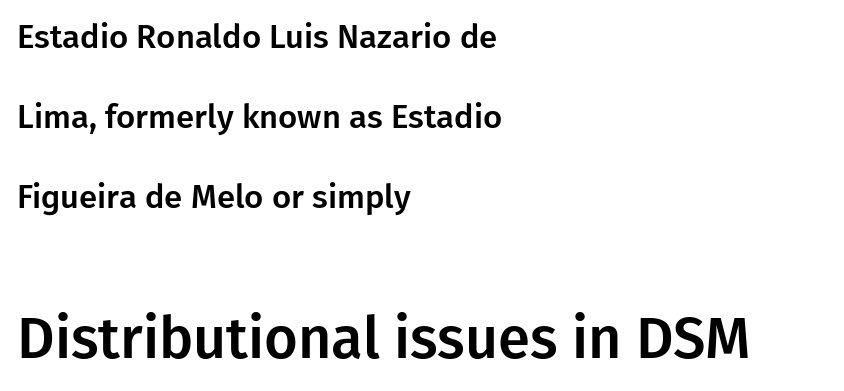
Interline gaps are noticeably wide in this sample. Typeset ragged right — the left edge is the straight one. Grotesque or geometric, the face here clearly has no serifs. The passage shown begins with its smaller block and ends with its larger one. The zone under the glyphs is completely vacant. The face used here is proportionally spaced, like ordinary book or web type.
